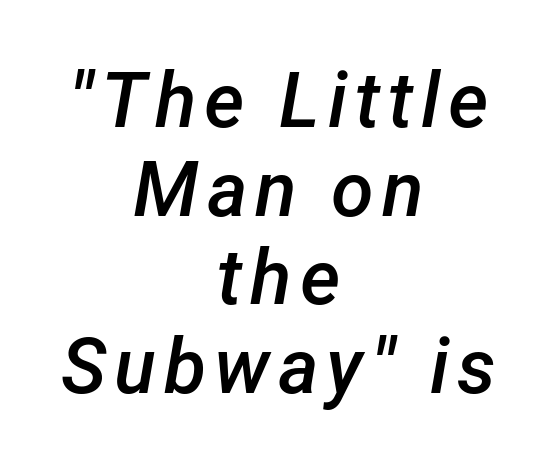
Q: Is the text bold? A: Semi-bold.
Q: Is the text italic (slanted)? A: Yes, it leans right by about 12 degrees.
Q: Is the text underlined? A: No.
Q: How is the paragraph aligned? A: Centered.
Q: Is the spacing between lines tight, normal or loose? A: Tight.
Q: Width (condensed, normal, or wide)? A: Normal.
Q: Stroke contrast? A: Low.
Q: x-height? A: Medium.
Q: Monospaced? A: No.
